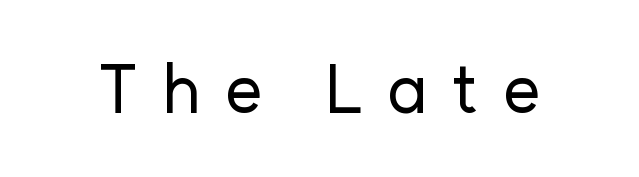
The image shows 67 px sans-serif type, upright; set unusually wide letter spacing (+0.34 em), not underlined; low stroke contrast and a medium x-height.
